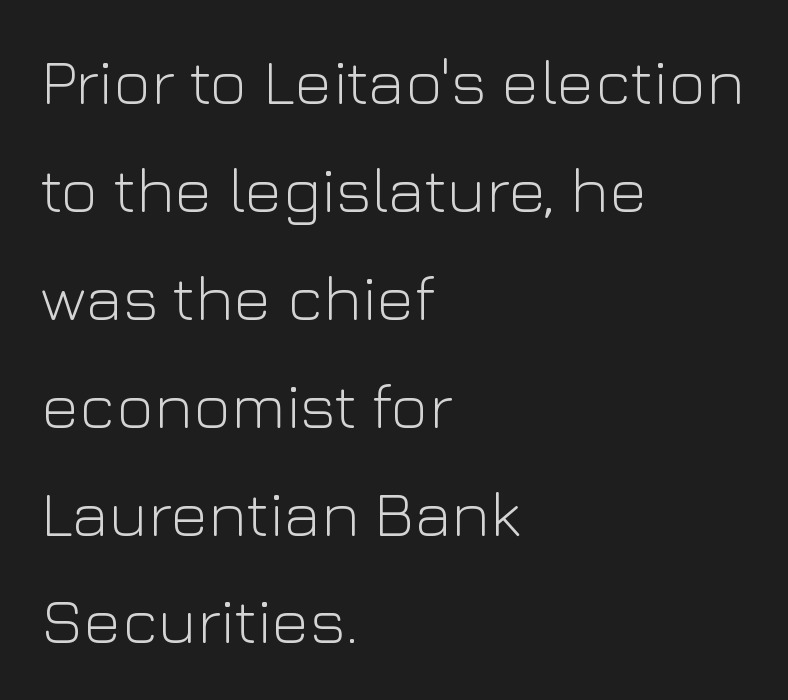
Any mark beneath the type? The region is blank. Regarding leading, the lines here are spaced in the standard way. A typesetter would call this proportional, since set widths differ per character. The type sits square on the baseline with zero lean.
